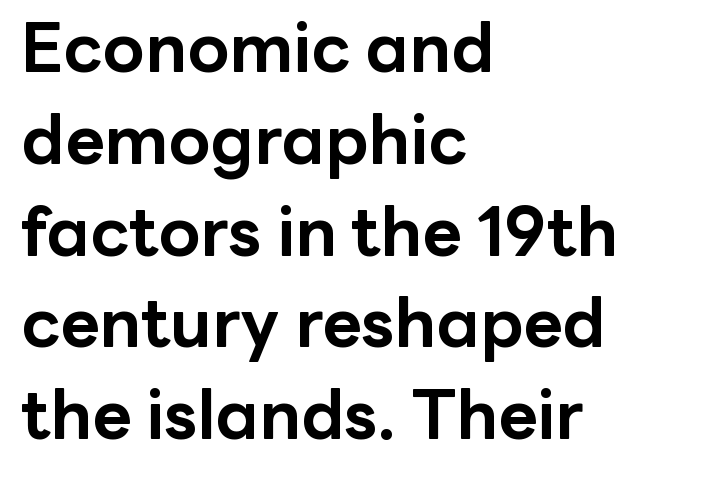
Compared with typical body copy, the letter spacing here is the same. Varying glyph widths throughout — classic text-font behaviour. Has an underline been added? It has not. In CSS terms this would be text-align: left. The type sits square on the baseline with zero lean. Observe the absence of serifs on each vertical stroke in this sample.
